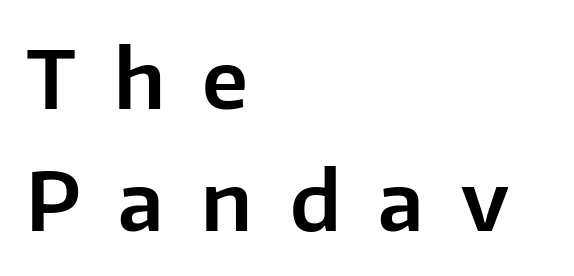
{"serif": "no", "italic": "no", "width": "normal", "stroke_contrast": "low", "x_height": "medium", "monospaced": "no", "underline": "no", "align": "left", "line_spacing": "normal", "line_spacing_ratio": 1.53, "letter_spacing": "wide", "letter_spacing_em": 0.47, "glyph_px": 80}
